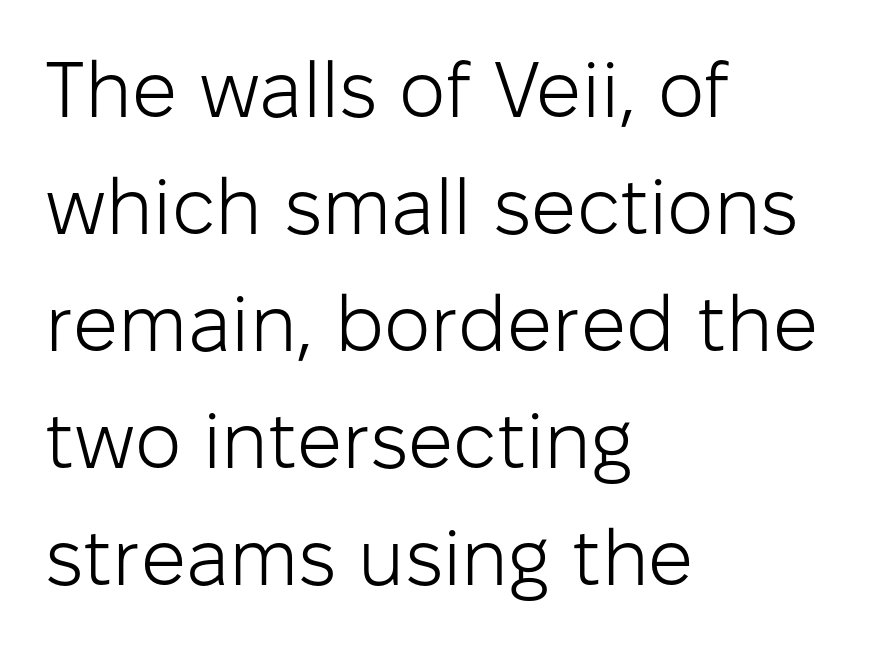
The typeface has the unassuming heft of standard copy or less. Think of a printed novel: that variable character pitch is what you see here. Vertical spacing — default. Look at the tracking — it's just the regular setting, nothing added. If you drew a ruler down the left edge, every line would touch it.
